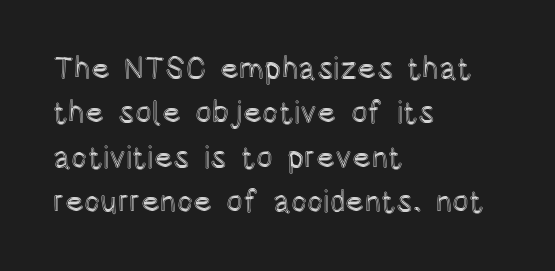
The image shows 31 px condensed type, upright; set left-aligned, normal line spacing (1.43x), normal letter spacing, not underlined; a large x-height.
